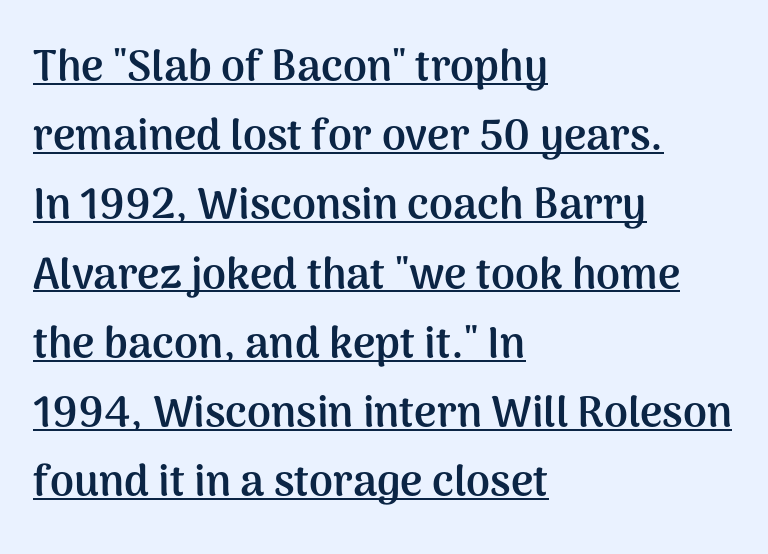
The image shows 43 px semibold sans-serif type, upright; set left-aligned, normal line spacing (1.61x), normal letter spacing, underlined; medium stroke contrast and a medium x-height.
